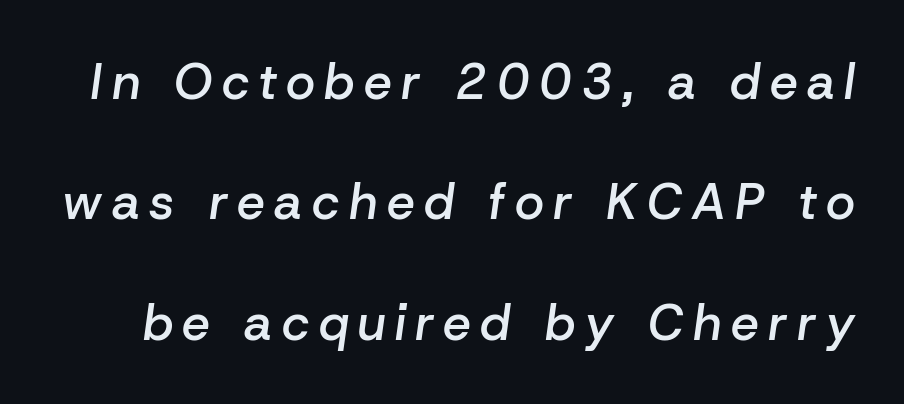
The image shows 50 px semibold type, italic (leaning right); set loose line spacing (2.41x), not underlined; low stroke contrast and a medium x-height.
